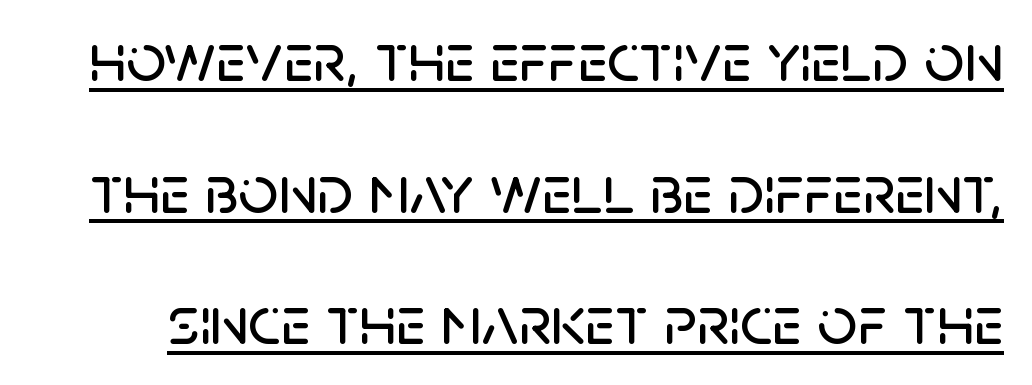
Q: Is the text italic (slanted)? A: No, it is upright.
Q: Is the typeface a serif or a sans-serif typeface? A: Sans-serif.
Q: Is the text underlined? A: Yes.
Q: Is the spacing between letters normal or unusually wide? A: Normal.
Q: Width (condensed, normal, or wide)? A: Normal.
Q: Stroke contrast? A: Low.
Q: x-height? A: Large.
Q: Monospaced? A: No.
